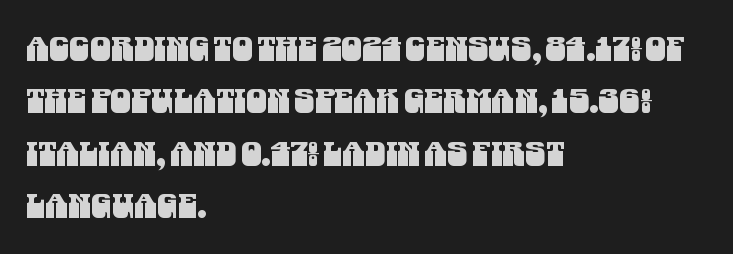
Q: Is the typeface a serif or a sans-serif typeface? A: Sans-serif.
Q: Is the text underlined? A: No.
Q: How is the paragraph aligned? A: Left-aligned.
Q: Is the spacing between letters normal or unusually wide? A: Normal.
Q: Is the spacing between lines tight, normal or loose? A: Normal.
Q: Width (condensed, normal, or wide)? A: Condensed.
Q: Stroke contrast? A: Medium.
Q: x-height? A: Large.
Q: Monospaced? A: No.
